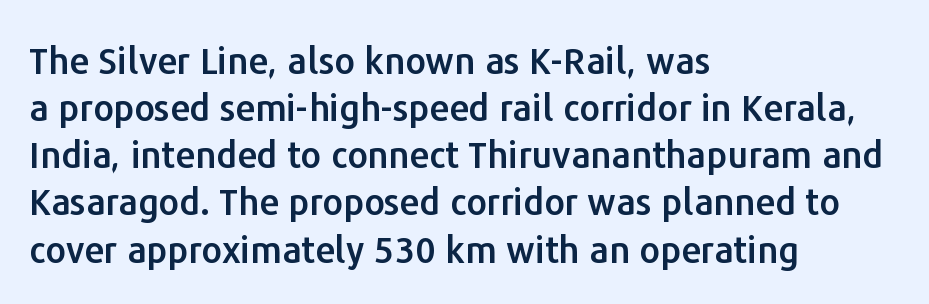
Summary of vertical rhythm: regular, with standard interline spacing. Between one letter and the next there's only the usual sliver of space. Type style note: lacks serifs. Is this a fixed-width face? No — the glyphs have proportional, varying widths. Descenders are the only things crossing below the line.
